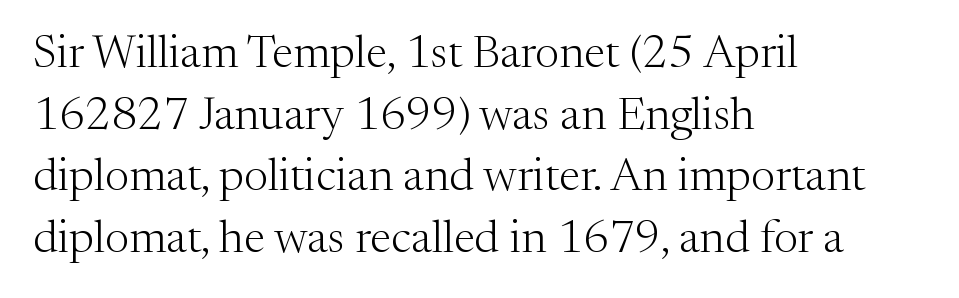
{"serif": "yes", "italic": "no", "bold": "no", "weight": "light", "width": "normal", "stroke_contrast": "medium", "x_height": "medium", "monospaced": "no", "underline": "no", "align": "left", "line_spacing": "normal", "line_spacing_ratio": 1.34, "letter_spacing": "normal", "letter_spacing_em": 0.0, "glyph_px": 46}
